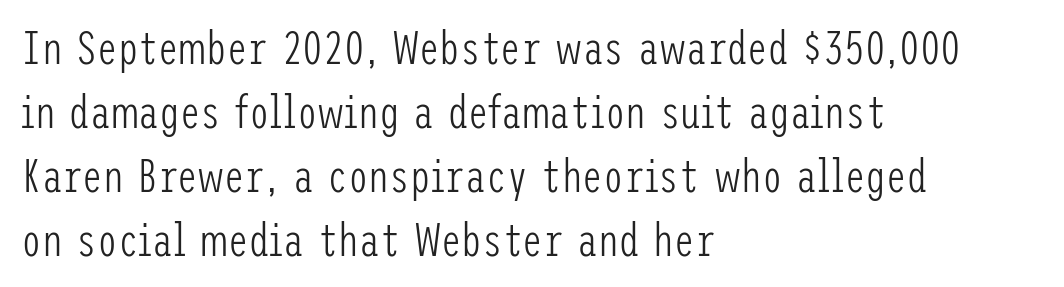
{"serif": "no", "italic": "no", "bold": "no", "weight": "light", "width": "condensed", "stroke_contrast": "low", "x_height": "medium", "underline": "no", "align": "left", "line_spacing": "normal", "line_spacing_ratio": 1.39, "letter_spacing": "normal", "letter_spacing_em": 0.0, "glyph_px": 46}
